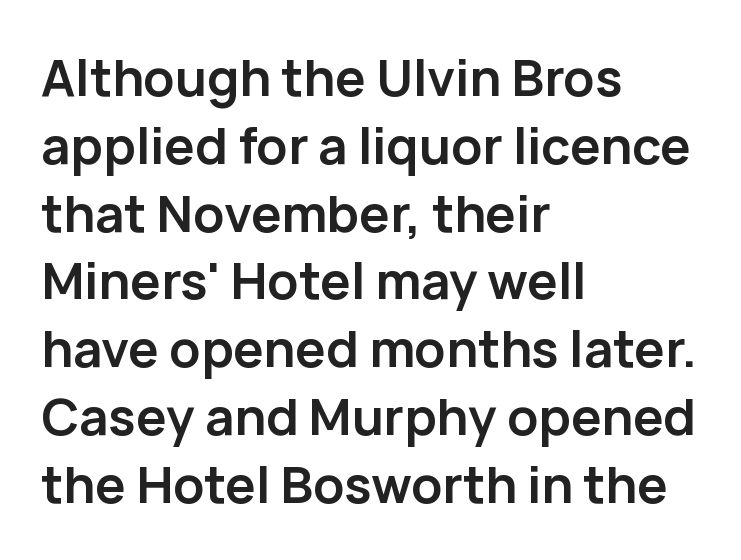
The image shows 51 px semibold sans-serif type, upright; set left-aligned, normal line spacing (1.33x), normal letter spacing, not underlined; low stroke contrast and a medium x-height.
